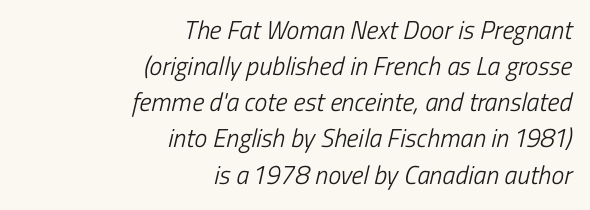
The image shows 26 px text type; set right-aligned, normal line spacing (1.39x), normal letter spacing, not underlined.
